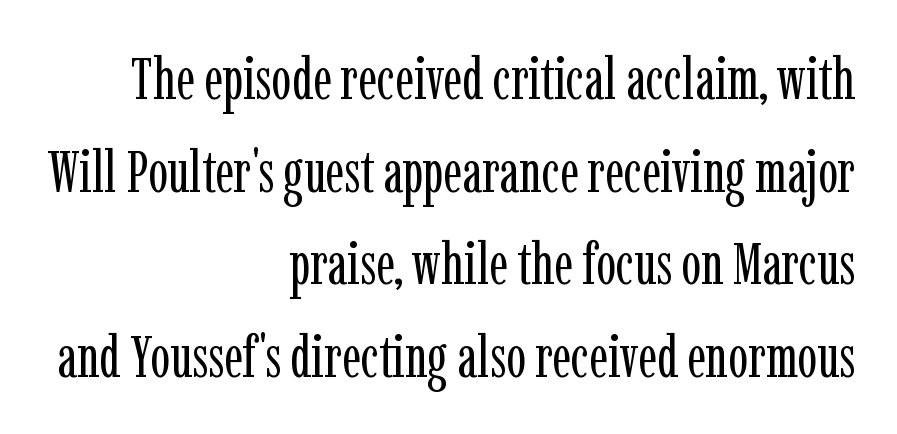
The image shows 59 px regular-weight, condensed serif type, upright; set right-aligned, normal line spacing (1.57x), normal letter spacing, not underlined; low stroke contrast and a medium x-height.
